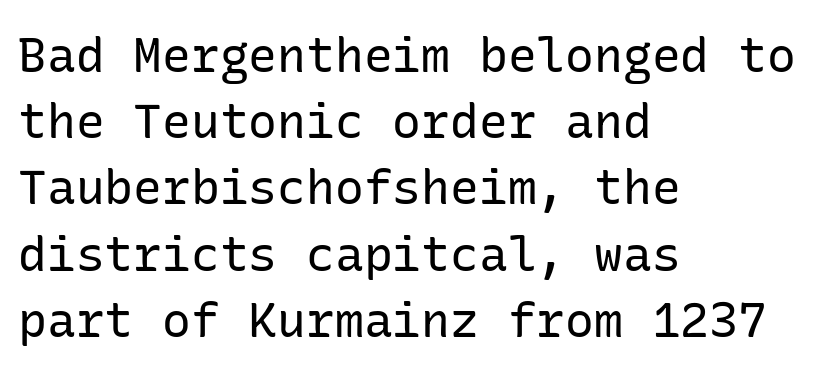
The image shows 48 px regular-weight sans-serif type, upright; set left-aligned, normal line spacing (1.38x), normal letter spacing, not underlined; low stroke contrast and a medium x-height.
